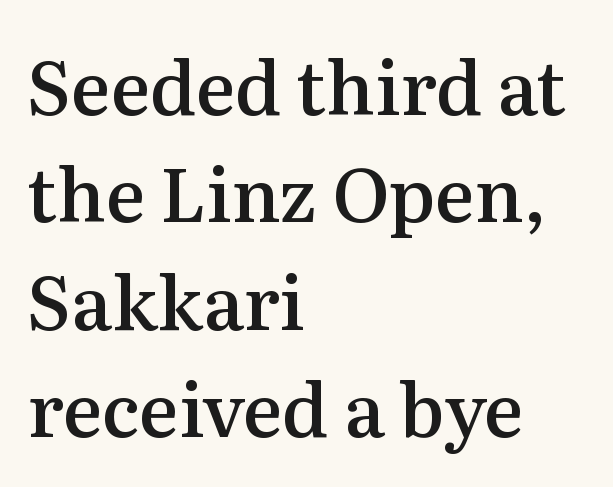
{"serif": "yes", "italic": "no", "bold": "semi", "weight": "semibold", "width": "normal", "stroke_contrast": "medium", "x_height": "medium", "monospaced": "no", "underline": "no", "align": "left", "line_spacing": "normal", "line_spacing_ratio": 1.45, "letter_spacing": "normal", "letter_spacing_em": 0.0, "glyph_px": 74}
